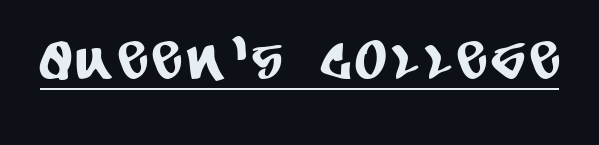
Q: Is the typeface a serif or a sans-serif typeface? A: Sans-serif.
Q: Is the text underlined? A: Yes.
Q: Width (condensed, normal, or wide)? A: Condensed.
Q: Stroke contrast? A: Low.
Q: x-height? A: Large.
Q: Monospaced? A: No.
